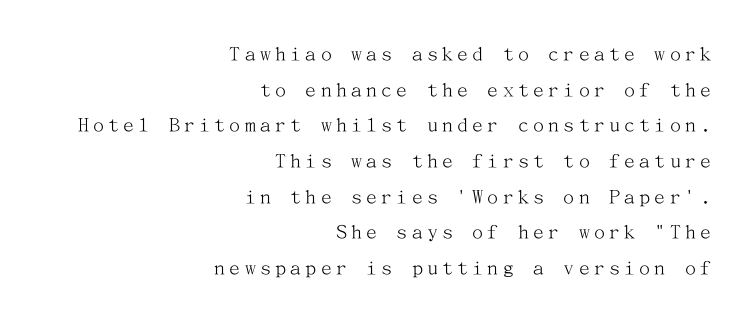
{"italic": "no", "bold": "no", "underline": "no", "align": "right", "line_spacing": "normal", "line_spacing_ratio": 1.62, "glyph_px": 22}
